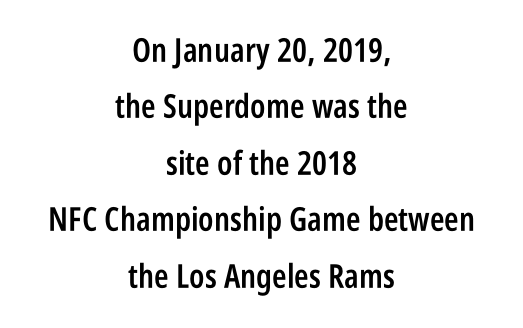
The image shows 33 px semibold, condensed sans-serif type, upright; set centered, line spacing 1.71x, normal letter spacing, not underlined; low stroke contrast and a large x-height.
